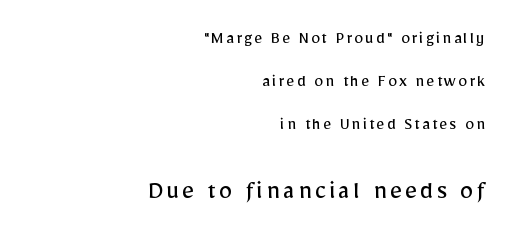
The image shows 27 px text type, upright; set right-aligned, loose line spacing (2.38x), not underlined; the second (bottom) block is 1.5x larger.
